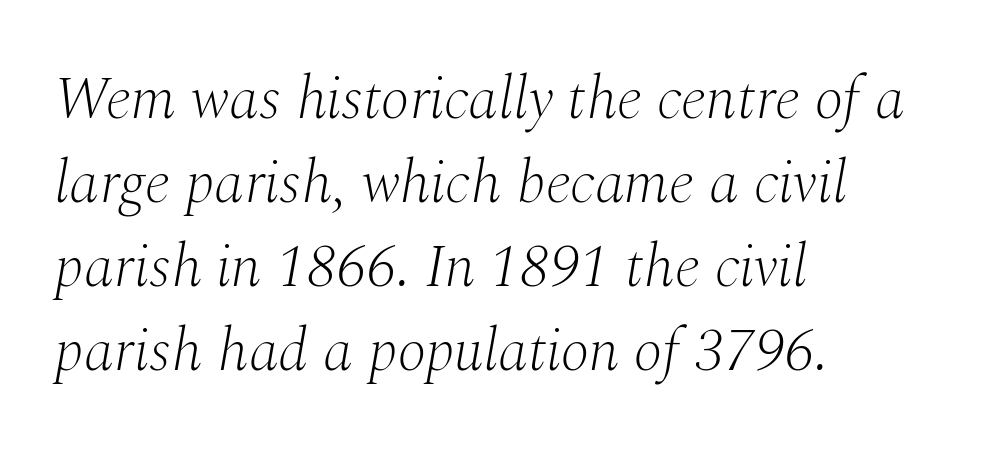
Q: Is the text bold? A: No.
Q: Is the text italic (slanted)? A: Yes, it leans right by about 10 degrees.
Q: Is the typeface a serif or a sans-serif typeface? A: Serif.
Q: Is the text underlined? A: No.
Q: How is the paragraph aligned? A: Left-aligned.
Q: Is the spacing between letters normal or unusually wide? A: Normal.
Q: Is the spacing between lines tight, normal or loose? A: Normal.
Q: Width (condensed, normal, or wide)? A: Normal.
Q: Stroke contrast? A: Medium.
Q: x-height? A: Medium.
Q: Monospaced? A: No.
